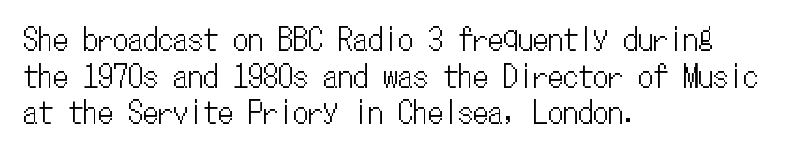
The image shows 30 px condensed type, upright, monospaced; set left-aligned, line spacing 1.22x, normal letter spacing, not underlined; low stroke contrast and a medium x-height.
